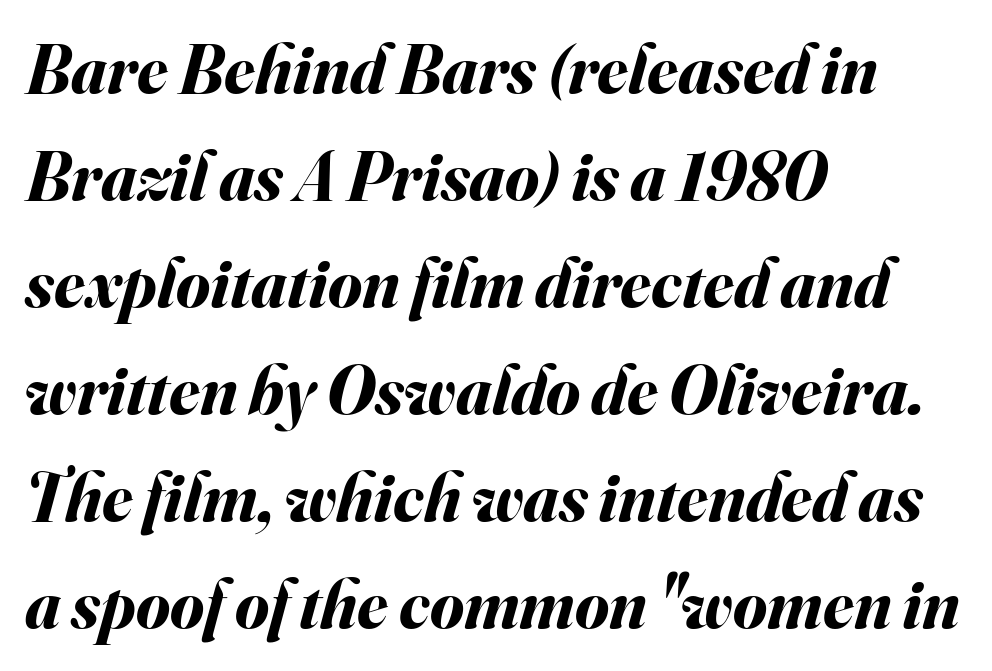
{"italic": "yes", "lean": "right", "slant_degrees": 16, "bold": "yes", "weight": "bold", "width": "normal", "stroke_contrast": "medium", "x_height": "small", "monospaced": "no", "underline": "no", "align": "left", "line_spacing": "normal", "line_spacing_ratio": 1.55, "letter_spacing": "normal", "letter_spacing_em": 0.0, "glyph_px": 69}
